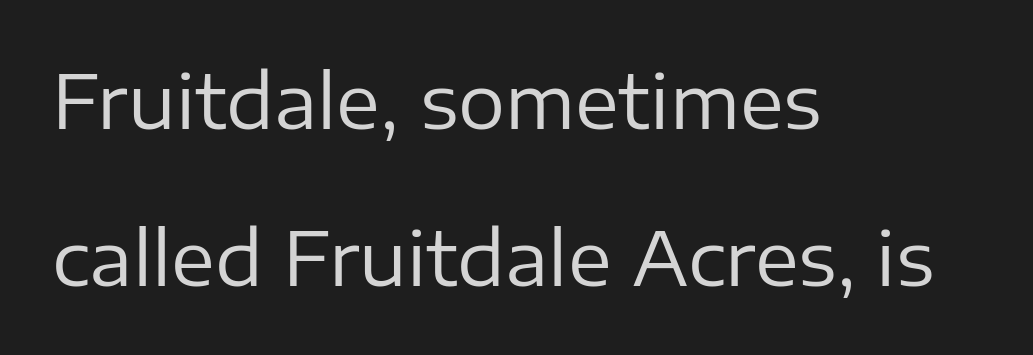
{"serif": "no", "italic": "no", "bold": "no", "weight": "regular", "width": "normal", "stroke_contrast": "low", "x_height": "medium", "monospaced": "no", "underline": "no", "align": "left", "line_spacing": "loose", "line_spacing_ratio": 2.12, "letter_spacing": "normal", "letter_spacing_em": 0.0, "glyph_px": 74}
